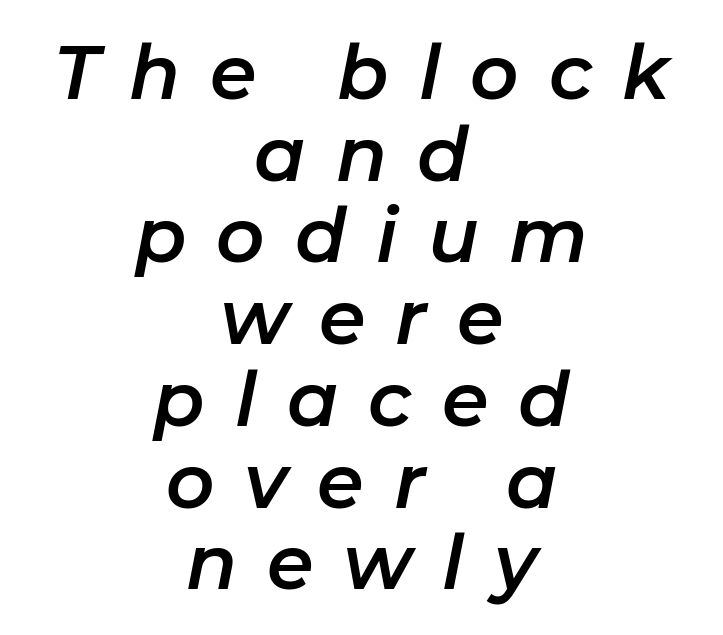
Baseline-to-baseline distance is barely more than the letter height. Each letter keeps its own natural width here, so spacing adapts to shape. A student would call this center alignment; a typographer would say set centered. Unmarked baselines from the first word to the last. The letters are slanted; this is an italic face. A typesetter would call this heavily tracked-out type.
